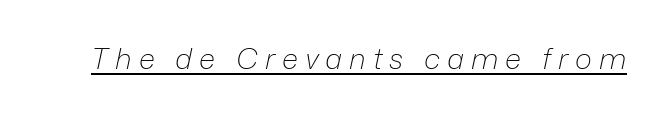
Q: Is the text bold? A: No.
Q: Is the text italic (slanted)? A: Yes, it leans right by about 12 degrees.
Q: Is the text underlined? A: Yes.
Q: Is the spacing between letters normal or unusually wide? A: Unusually wide.
Q: Width (condensed, normal, or wide)? A: Normal.
Q: Stroke contrast? A: Low.
Q: x-height? A: Medium.
Q: Monospaced? A: No.
